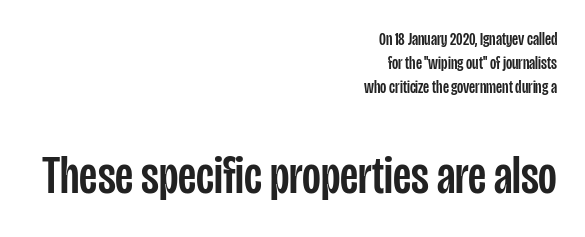
Q: Is the text italic (slanted)? A: No, it is upright.
Q: Is the typeface a serif or a sans-serif typeface? A: Sans-serif.
Q: Is the text underlined? A: No.
Q: How is the paragraph aligned? A: Right-aligned.
Q: Is the spacing between letters normal or unusually wide? A: Normal.
Q: Is the spacing between lines tight, normal or loose? A: Normal.
Q: Which block of text is set in a larger size, the first (top) or the second (bottom)? A: The second (bottom) one.
Q: Width (condensed, normal, or wide)? A: Condensed.
Q: Stroke contrast? A: Low.
Q: x-height? A: Large.
Q: Monospaced? A: No.
